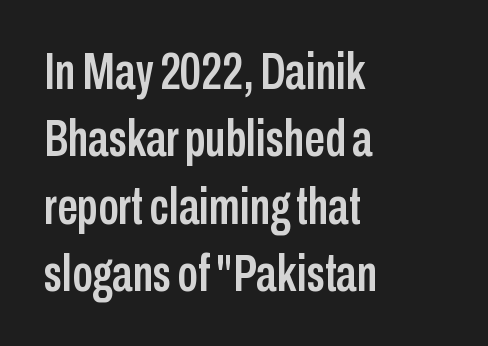
Q: Is the text italic (slanted)? A: No, it is upright.
Q: Is the typeface a serif or a sans-serif typeface? A: Sans-serif.
Q: Is the text underlined? A: No.
Q: How is the paragraph aligned? A: Left-aligned.
Q: Is the spacing between letters normal or unusually wide? A: Normal.
Q: Is the spacing between lines tight, normal or loose? A: Normal.
Q: Width (condensed, normal, or wide)? A: Condensed.
Q: Stroke contrast? A: Low.
Q: x-height? A: Medium.
Q: Monospaced? A: No.
